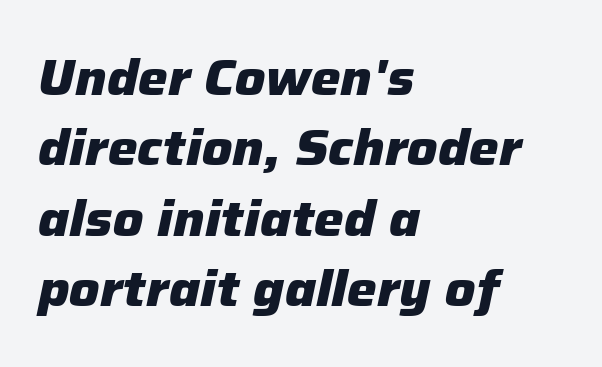
Q: Is the text bold? A: Yes.
Q: Is the text italic (slanted)? A: Yes, it leans right by about 12 degrees.
Q: Is the text underlined? A: No.
Q: How is the paragraph aligned? A: Left-aligned.
Q: Is the spacing between letters normal or unusually wide? A: Normal.
Q: Is the spacing between lines tight, normal or loose? A: Normal.
Q: Width (condensed, normal, or wide)? A: Normal.
Q: Stroke contrast? A: Low.
Q: x-height? A: Medium.
Q: Monospaced? A: No.
